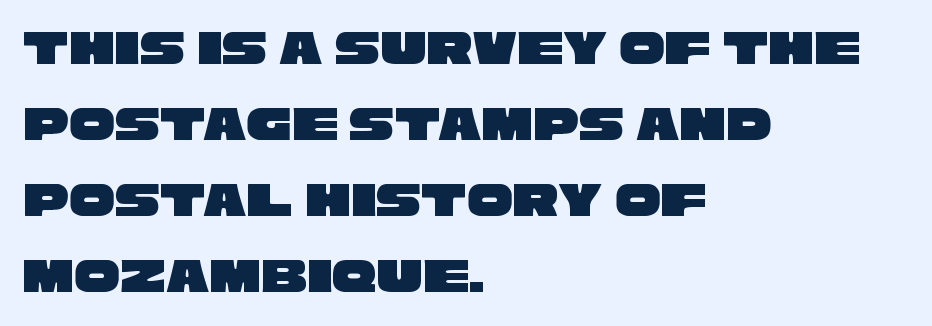
The image shows 51 px wide sans-serif type; set left-aligned, normal line spacing (1.49x), normal letter spacing, not underlined; low stroke contrast and a large x-height.
